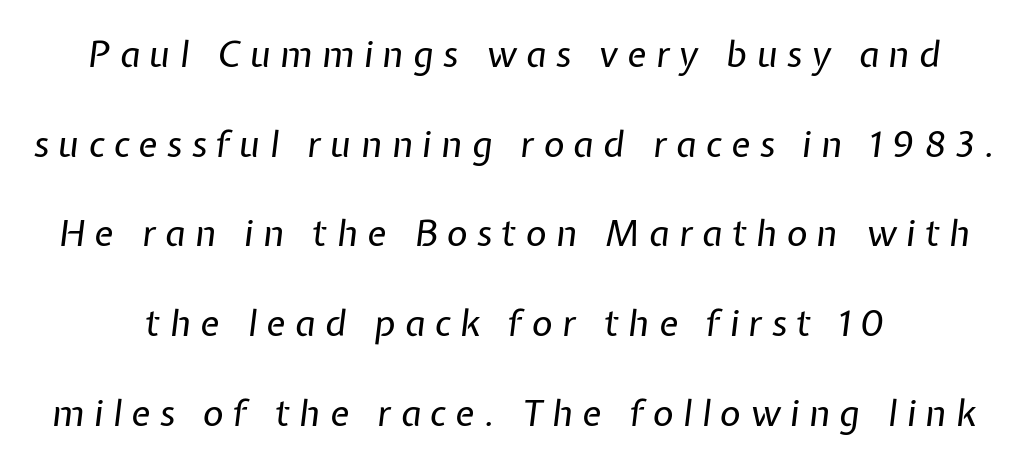
The image shows 36 px regular-weight type, italic (leaning right); set centered, loose line spacing (2.49x), unusually wide letter spacing (+0.26 em), not underlined; low stroke contrast and a medium x-height.
